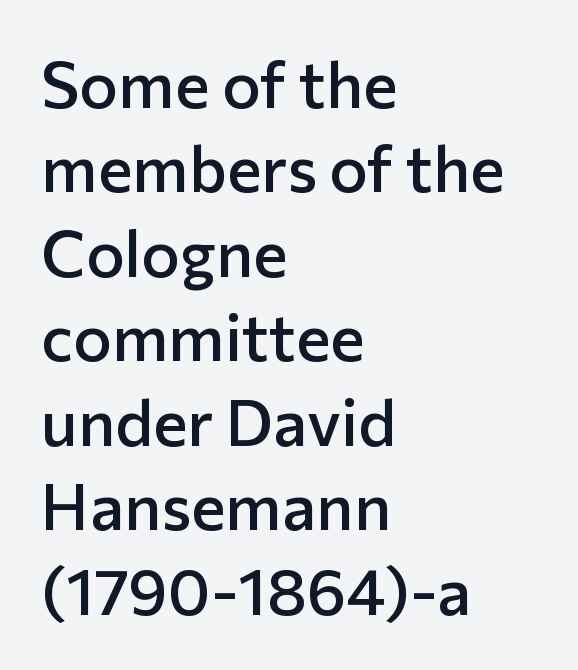
The image shows 65 px semibold sans-serif type, upright; set left-aligned, normal line spacing (1.3x), normal letter spacing, not underlined; low stroke contrast and a medium x-height.
